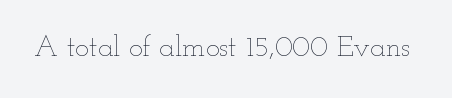
Q: Is the text bold? A: No.
Q: Is the text italic (slanted)? A: No, it is upright.
Q: Is the text underlined? A: No.
Q: Is the spacing between letters normal or unusually wide? A: Normal.
Q: Width (condensed, normal, or wide)? A: Wide.
Q: Stroke contrast? A: Low.
Q: x-height? A: Small.
Q: Monospaced? A: No.
